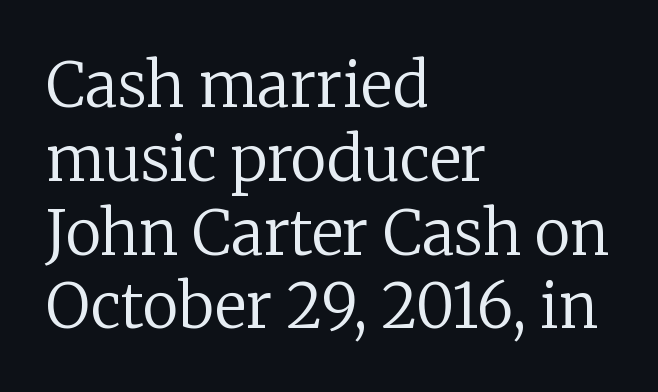
Underline: absent. What kind of face is this? One with serifs. The font's upright variant was chosen for this text. Here the designer chose a conventional face with non-uniform glyph widths.
